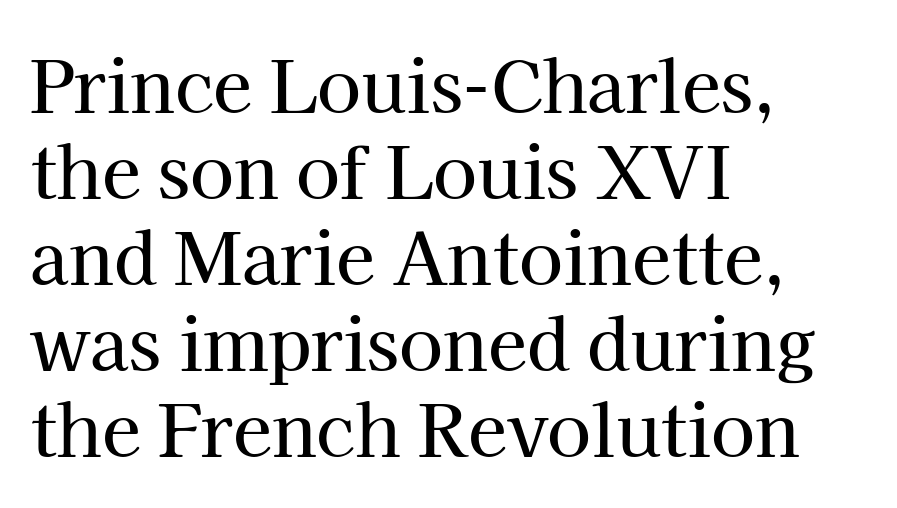
Q: Is the text italic (slanted)? A: No, it is upright.
Q: Is the typeface a serif or a sans-serif typeface? A: Serif.
Q: Is the text underlined? A: No.
Q: How is the paragraph aligned? A: Left-aligned.
Q: Is the spacing between letters normal or unusually wide? A: Normal.
Q: Width (condensed, normal, or wide)? A: Normal.
Q: Stroke contrast? A: High.
Q: x-height? A: Medium.
Q: Monospaced? A: No.
